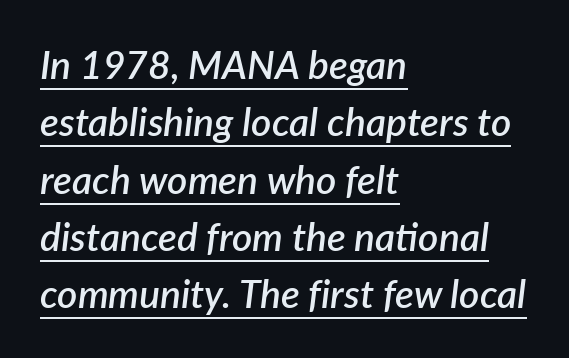
Q: Is the text bold? A: Semi-bold.
Q: Is the text italic (slanted)? A: Yes, it leans right by about 7 degrees.
Q: Is the text underlined? A: Yes.
Q: How is the paragraph aligned? A: Left-aligned.
Q: Is the spacing between letters normal or unusually wide? A: Normal.
Q: Is the spacing between lines tight, normal or loose? A: Normal.
Q: Width (condensed, normal, or wide)? A: Normal.
Q: Stroke contrast? A: Low.
Q: x-height? A: Medium.
Q: Monospaced? A: No.
